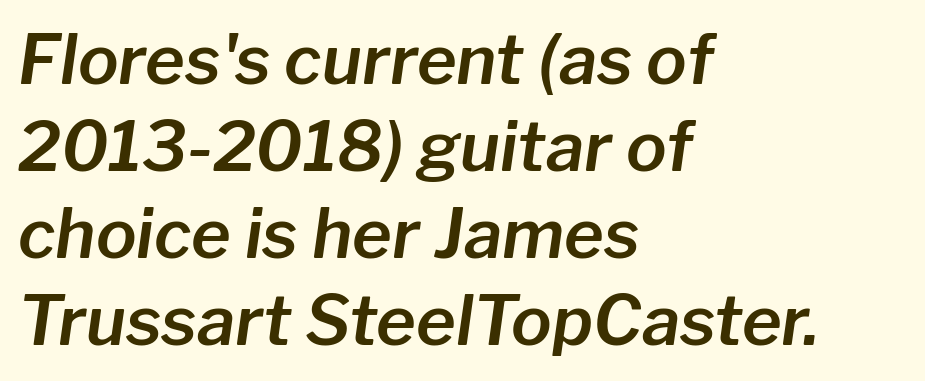
If you drew a line through each stem, it would be angled. Visually the block forms a straight wall on the left and a jagged coastline on the right. Plain, unruled lines of type. What's the leading like? Ordinary, nothing unusual.
